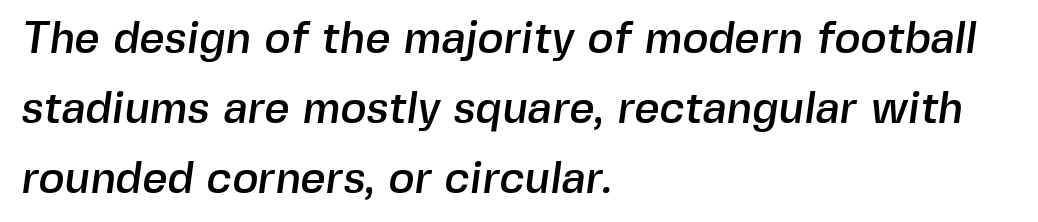
{"serif": "no", "width": "normal", "x_height": "medium", "monospaced": "no", "underline": "no", "align": "left", "line_spacing": "normal", "line_spacing_ratio": 1.59, "letter_spacing": "normal", "letter_spacing_em": 0.0, "glyph_px": 44}
